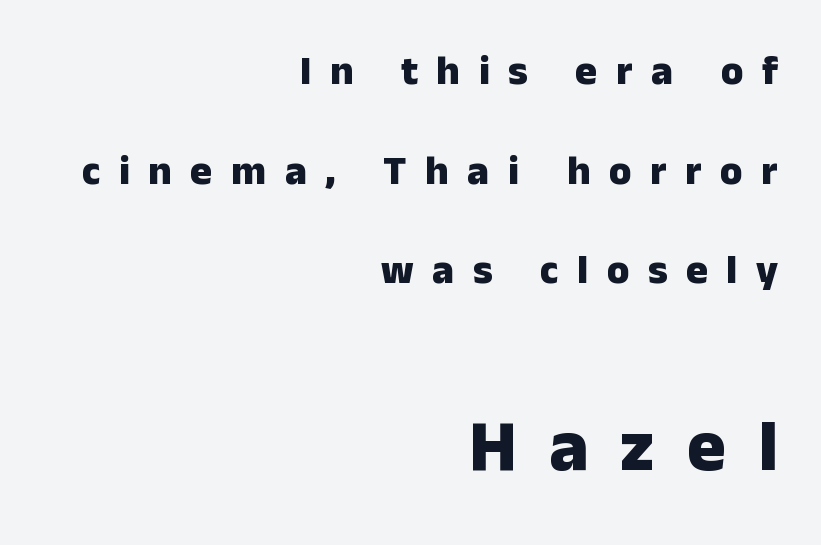
The image shows 72 px heavy sans-serif type, upright; set right-aligned, loose line spacing (2.43x), unusually wide letter spacing (+0.45 em), not underlined; the second (bottom) block is 1.76x larger; low stroke contrast and a medium x-height.
